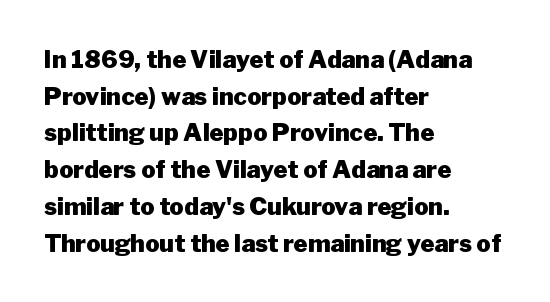
{"italic": "no", "bold": "yes", "underline": "no", "align": "left", "line_spacing": "normal", "line_spacing_ratio": 1.53, "letter_spacing": "normal", "letter_spacing_em": 0.0, "glyph_px": 24}
